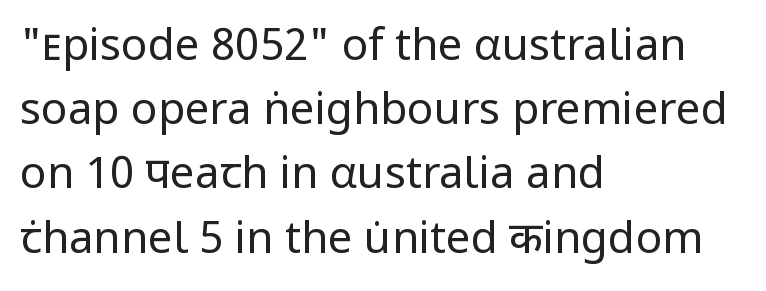
The image shows 44 px regular-weight sans-serif type, upright; set left-aligned, normal line spacing (1.46x), normal letter spacing, not underlined; low stroke contrast and a medium x-height.
